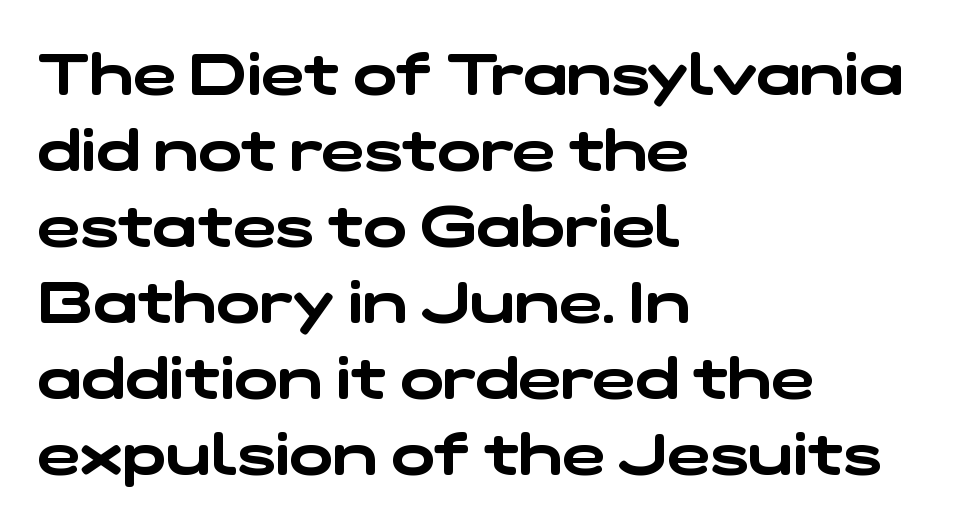
{"serif": "no", "width": "wide", "stroke_contrast": "low", "x_height": "medium", "monospaced": "no", "underline": "no", "align": "left", "line_spacing": "normal", "line_spacing_ratio": 1.31, "letter_spacing": "normal", "letter_spacing_em": 0.0, "glyph_px": 58}
